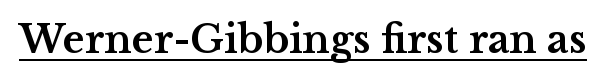
The image shows 38 px bold, wide serif type, upright; set normal letter spacing, underlined; medium stroke contrast and a medium x-height.
